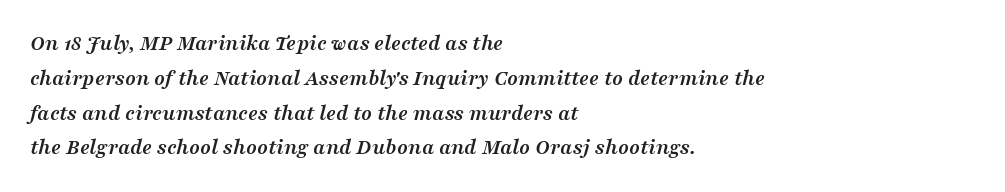
{"italic": "yes", "lean": "right", "slant_degrees": 16, "bold": "yes", "underline": "no", "align": "left", "line_spacing": "normal", "line_spacing_ratio": 1.58, "letter_spacing": "normal", "letter_spacing_em": 0.0, "glyph_px": 22}
